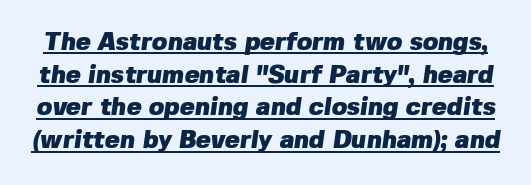
Does the weight exceed regular? Yes, all the way to bold. The leading is moderate, giving the passage an even texture. The gaps between neighbouring characters are ordinary and unremarkable. Decoration check: the copy is underlined.
